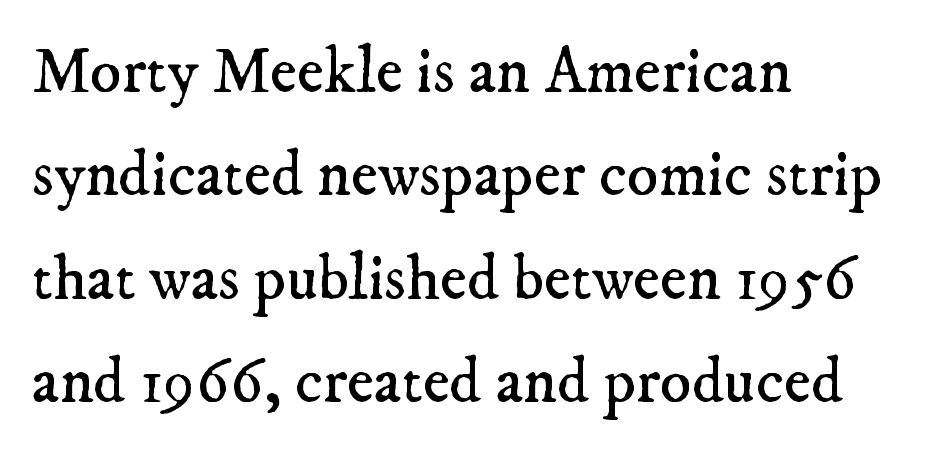
Q: Is the text bold? A: No.
Q: Is the typeface a serif or a sans-serif typeface? A: Serif.
Q: Is the text underlined? A: No.
Q: How is the paragraph aligned? A: Left-aligned.
Q: Is the spacing between letters normal or unusually wide? A: Normal.
Q: Is the spacing between lines tight, normal or loose? A: Normal.
Q: Width (condensed, normal, or wide)? A: Normal.
Q: Stroke contrast? A: Low.
Q: x-height? A: Small.
Q: Monospaced? A: No.
